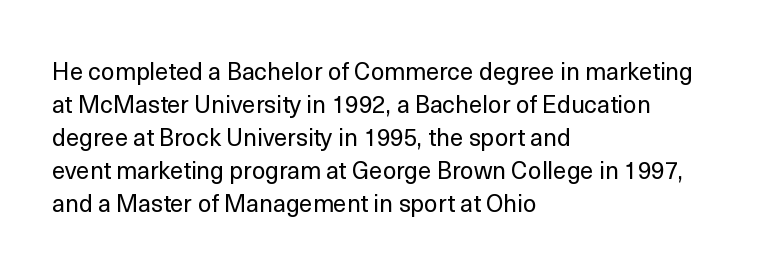
{"italic": "no", "bold": "no", "underline": "no", "align": "left", "line_spacing": "normal", "line_spacing_ratio": 1.37, "letter_spacing": "normal", "letter_spacing_em": 0.0, "glyph_px": 24}
